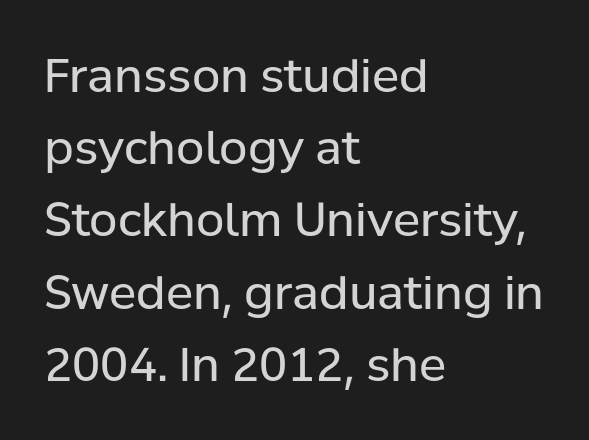
Q: Is the text bold? A: No.
Q: Is the text italic (slanted)? A: No, it is upright.
Q: Is the typeface a serif or a sans-serif typeface? A: Sans-serif.
Q: Is the text underlined? A: No.
Q: How is the paragraph aligned? A: Left-aligned.
Q: Is the spacing between letters normal or unusually wide? A: Normal.
Q: Is the spacing between lines tight, normal or loose? A: Normal.
Q: Width (condensed, normal, or wide)? A: Normal.
Q: Stroke contrast? A: Low.
Q: x-height? A: Medium.
Q: Monospaced? A: No.
